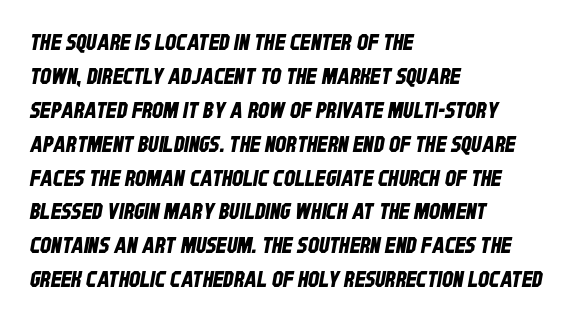
The image shows 22 px text type; set left-aligned, normal line spacing (1.54x), normal letter spacing, not underlined.
